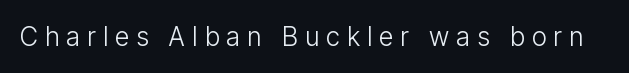
{"italic": "no", "bold": "no", "underline": "no", "letter_spacing": "wide", "letter_spacing_em": 0.27, "glyph_px": 26}
